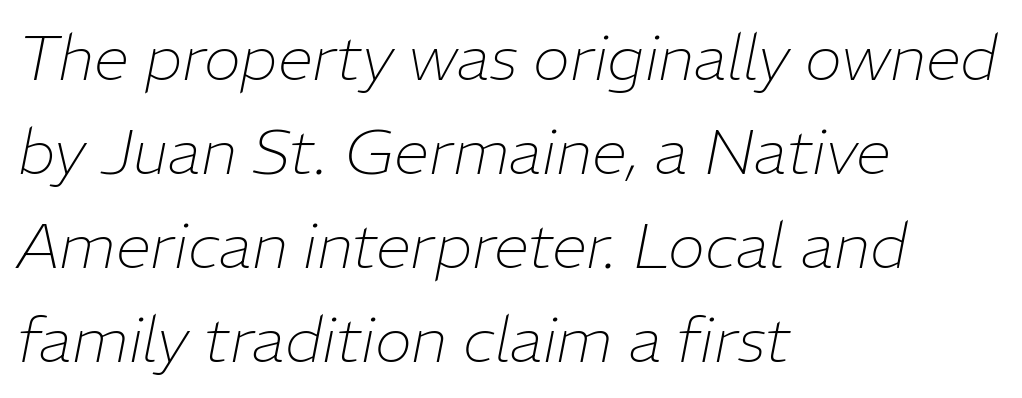
Q: Is the text bold? A: No.
Q: Is the text italic (slanted)? A: Yes, it leans right by about 11 degrees.
Q: Is the text underlined? A: No.
Q: How is the paragraph aligned? A: Left-aligned.
Q: Is the spacing between letters normal or unusually wide? A: Normal.
Q: Is the spacing between lines tight, normal or loose? A: Normal.
Q: Width (condensed, normal, or wide)? A: Normal.
Q: Stroke contrast? A: Low.
Q: x-height? A: Medium.
Q: Monospaced? A: No.
